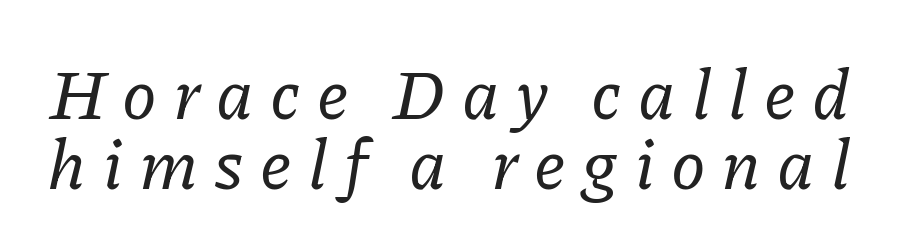
{"serif": "yes", "italic": "yes", "lean": "right", "slant_degrees": 11, "width": "normal", "stroke_contrast": "low", "x_height": "medium", "monospaced": "no", "underline": "no", "line_spacing": "tight", "line_spacing_ratio": 1.0, "letter_spacing": "wide", "letter_spacing_em": 0.23, "glyph_px": 70}
